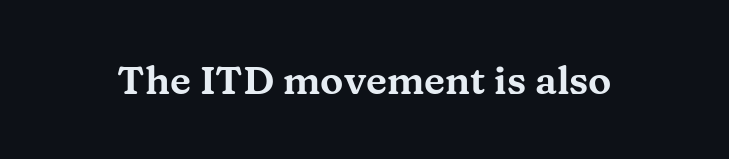
In terms of posture, this sample is upright. Looks like regular typesetting: each glyph gets only the width it needs. Check under the words: just untouched page. What stands out about the letter spacing? Nothing — it is the standard amount. This rendering employs a face with finishing strokes, i.e., a serif.
